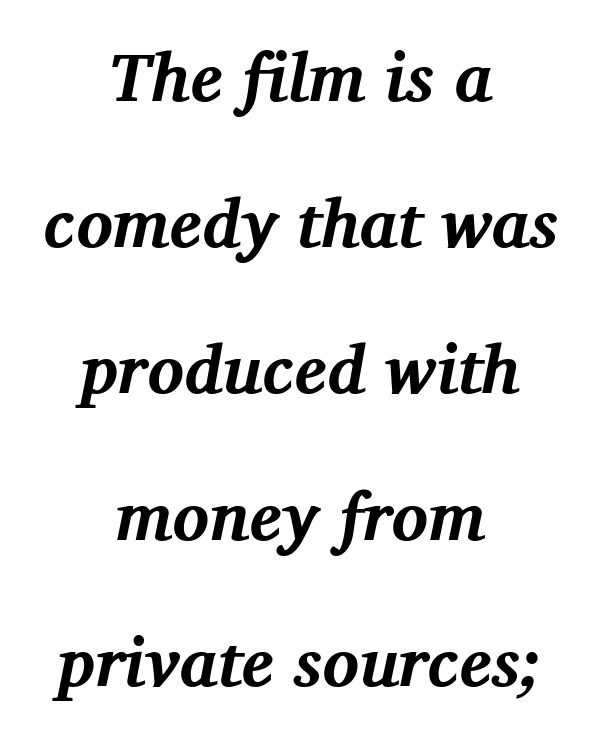
Q: Is the text bold? A: Yes.
Q: Is the text italic (slanted)? A: Yes, it leans right by about 11 degrees.
Q: Is the typeface a serif or a sans-serif typeface? A: Serif.
Q: Is the text underlined? A: No.
Q: How is the paragraph aligned? A: Centered.
Q: Is the spacing between letters normal or unusually wide? A: Normal.
Q: Is the spacing between lines tight, normal or loose? A: Loose.
Q: Width (condensed, normal, or wide)? A: Normal.
Q: Stroke contrast? A: Medium.
Q: x-height? A: Medium.
Q: Monospaced? A: No.
